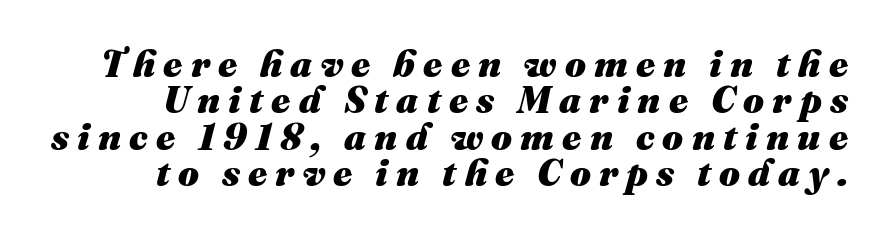
{"italic": "yes", "lean": "right", "slant_degrees": 16, "bold": "yes", "weight": "heavy", "width": "normal", "stroke_contrast": "medium", "x_height": "medium", "monospaced": "no", "underline": "no", "line_spacing": "tight", "line_spacing_ratio": 0.98, "letter_spacing": "wide", "letter_spacing_em": 0.22, "glyph_px": 37}
